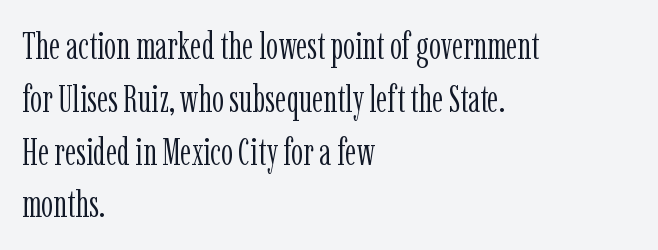
{"serif": "yes", "italic": "no", "bold": "no", "weight": "light", "width": "condensed", "stroke_contrast": "low", "x_height": "medium", "monospaced": "no", "underline": "no", "align": "left", "line_spacing": "normal", "line_spacing_ratio": 1.39, "letter_spacing": "normal", "letter_spacing_em": 0.0, "glyph_px": 38}
